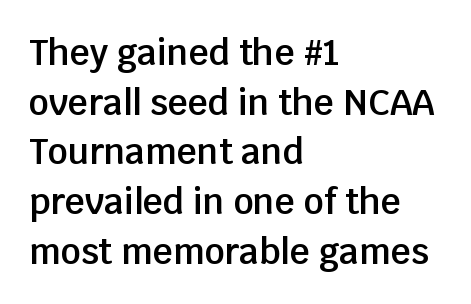
The image shows 35 px semibold sans-serif type, upright; set left-aligned, normal line spacing (1.42x), normal letter spacing, not underlined; low stroke contrast and a large x-height.
